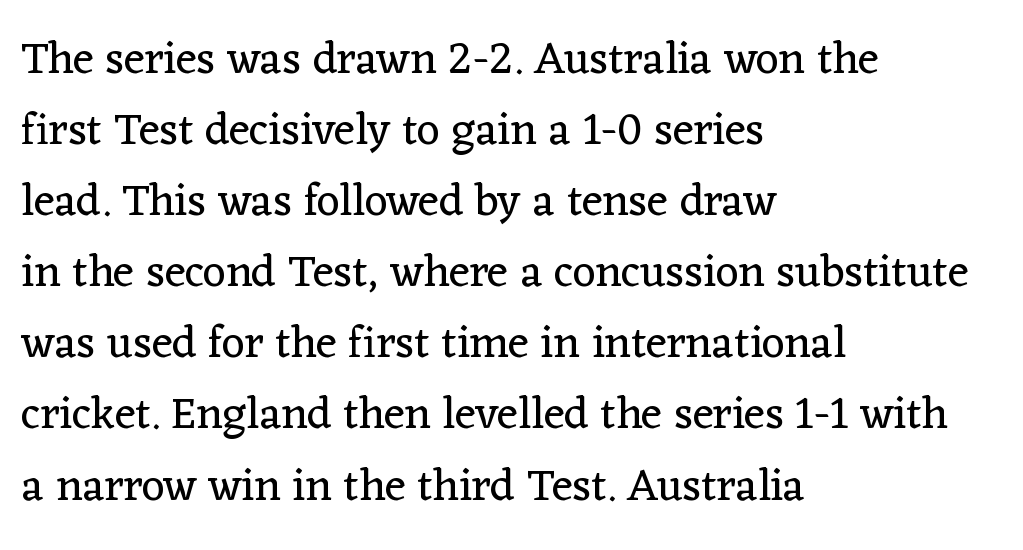
Q: Is the text bold? A: No.
Q: Is the text italic (slanted)? A: No, it is upright.
Q: Is the typeface a serif or a sans-serif typeface? A: Serif.
Q: Is the text underlined? A: No.
Q: How is the paragraph aligned? A: Left-aligned.
Q: Is the spacing between letters normal or unusually wide? A: Normal.
Q: Is the spacing between lines tight, normal or loose? A: Normal.
Q: Width (condensed, normal, or wide)? A: Normal.
Q: Stroke contrast? A: Low.
Q: x-height? A: Medium.
Q: Monospaced? A: No.
